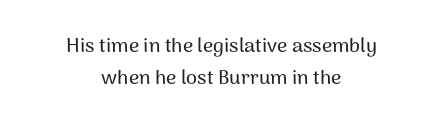
{"italic": "no", "underline": "no", "align": "center", "line_spacing": "normal", "line_spacing_ratio": 1.58, "letter_spacing": "normal", "letter_spacing_em": 0.0, "glyph_px": 20}
